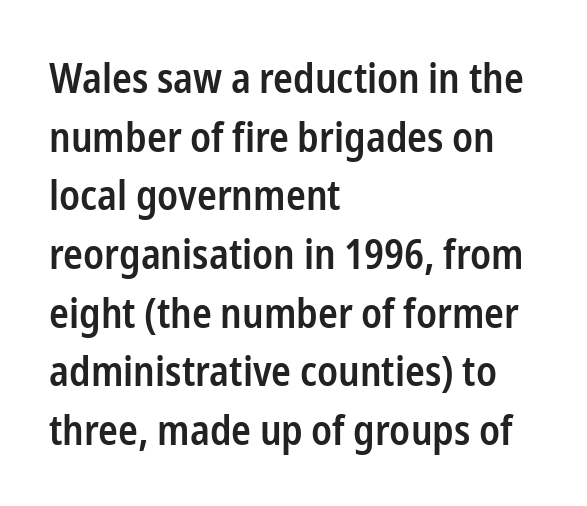
{"serif": "no", "italic": "no", "bold": "semi", "weight": "semibold", "width": "condensed", "stroke_contrast": "low", "x_height": "medium", "monospaced": "no", "underline": "no", "align": "left", "line_spacing": "normal", "line_spacing_ratio": 1.43, "letter_spacing": "normal", "letter_spacing_em": 0.0, "glyph_px": 41}
